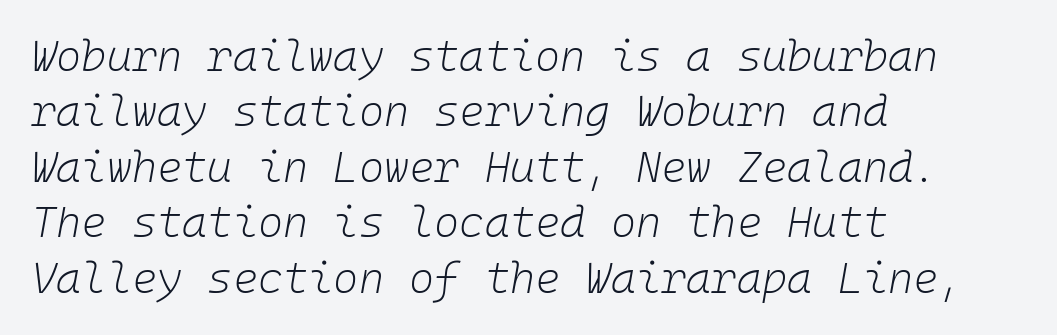
{"italic": "yes", "lean": "right", "slant_degrees": 10, "bold": "no", "weight": "light", "width": "normal", "stroke_contrast": "low", "x_height": "medium", "monospaced": "yes", "underline": "no", "align": "left", "line_spacing": "normal", "line_spacing_ratio": 1.29, "letter_spacing": "normal", "letter_spacing_em": 0.0, "glyph_px": 43}
